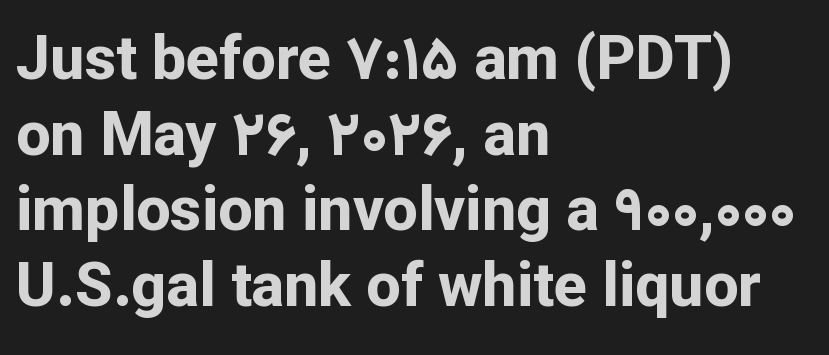
Short note: letters normally spaced. Rule under the text: the space is simply empty. The lettering stays uniformly vertical, giving the passage a roman look. Alignment: flush left. Heavy-handed strokes throughout: this text is bold.
